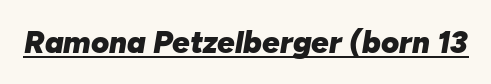
{"italic": "yes", "lean": "right", "slant_degrees": 10, "bold": "yes", "weight": "heavy", "width": "normal", "stroke_contrast": "low", "x_height": "medium", "monospaced": "no", "underline": "yes", "letter_spacing": "normal", "letter_spacing_em": 0.0, "glyph_px": 31}
